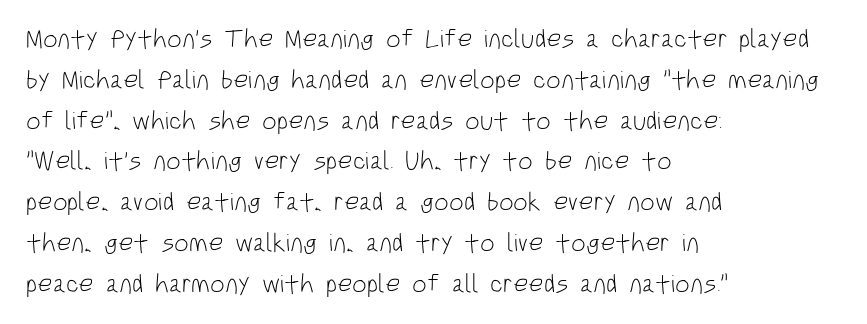
The image shows 26 px text type, upright; set left-aligned, normal line spacing (1.57x), normal letter spacing, not underlined.
